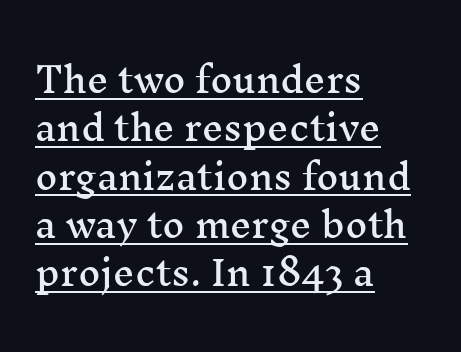
{"serif": "yes", "italic": "no", "width": "wide", "stroke_contrast": "medium", "x_height": "medium", "monospaced": "no", "underline": "yes", "align": "left", "line_spacing": "normal", "line_spacing_ratio": 1.42, "letter_spacing": "normal", "letter_spacing_em": 0.0, "glyph_px": 34}
